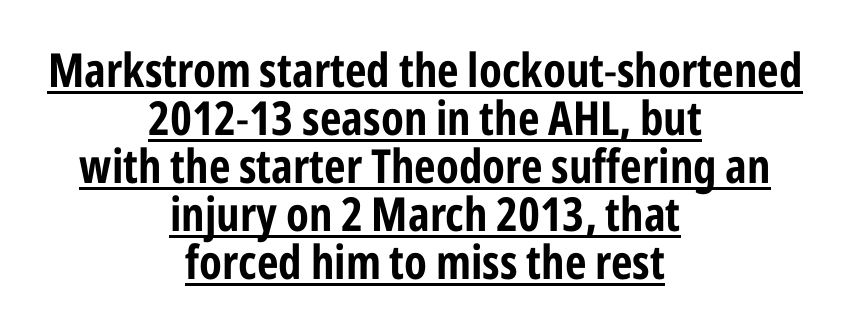
{"serif": "no", "italic": "no", "width": "condensed", "stroke_contrast": "low", "x_height": "medium", "monospaced": "no", "underline": "yes", "align": "center", "line_spacing": "tight", "line_spacing_ratio": 1.02, "letter_spacing": "normal", "letter_spacing_em": 0.0, "glyph_px": 47}
